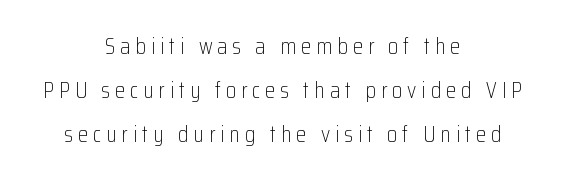
Q: Is the text bold? A: No.
Q: Is the text italic (slanted)? A: No, it is upright.
Q: Is the text underlined? A: No.
Q: How is the paragraph aligned? A: Centered.
Q: Is the spacing between letters normal or unusually wide? A: Unusually wide.
Q: Is the spacing between lines tight, normal or loose? A: Loose.
